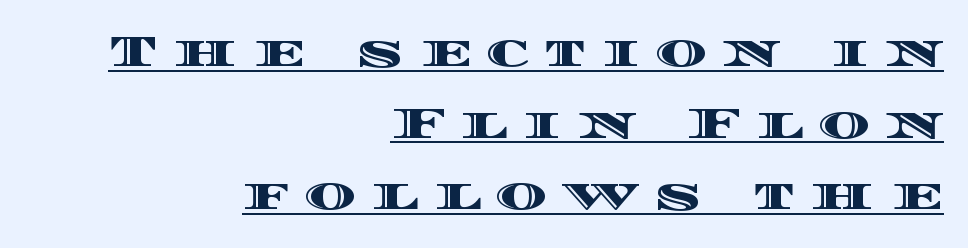
Q: Is the text italic (slanted)? A: No, it is upright.
Q: Is the text underlined? A: Yes.
Q: How is the paragraph aligned? A: Right-aligned.
Q: Is the spacing between letters normal or unusually wide? A: Unusually wide.
Q: Is the spacing between lines tight, normal or loose? A: Normal.
Q: Width (condensed, normal, or wide)? A: Wide.
Q: x-height? A: Large.
Q: Monospaced? A: No.
